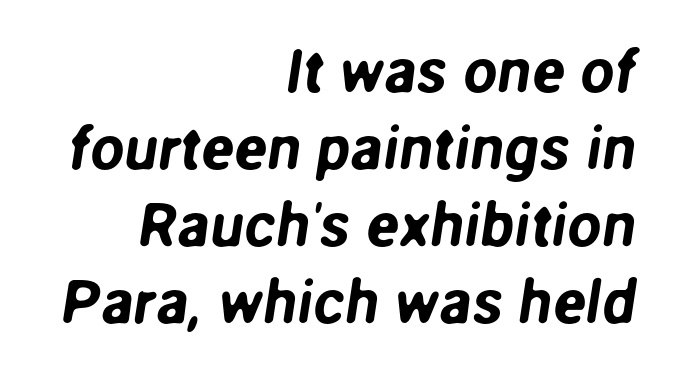
The image shows 61 px sans-serif type; set right-aligned, normal line spacing (1.26x), normal letter spacing, not underlined; low stroke contrast and a medium x-height.
